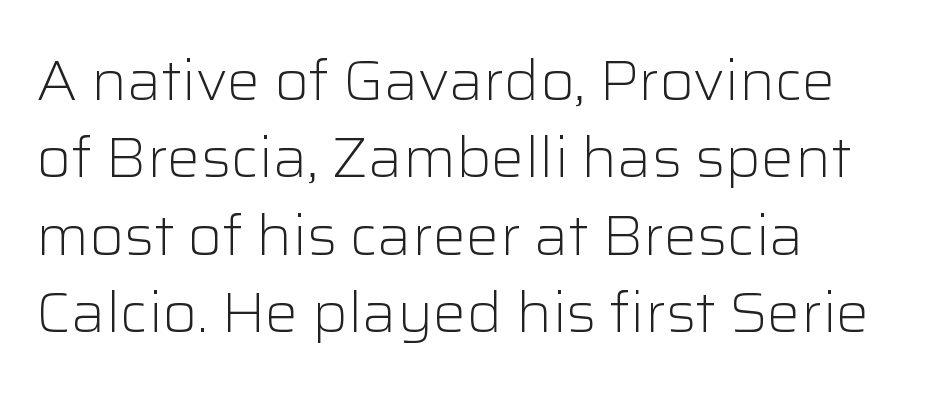
{"serif": "no", "italic": "no", "bold": "no", "weight": "light", "width": "normal", "stroke_contrast": "low", "x_height": "medium", "monospaced": "no", "underline": "no", "align": "left", "line_spacing": "normal", "line_spacing_ratio": 1.38, "letter_spacing": "normal", "letter_spacing_em": 0.0, "glyph_px": 56}
